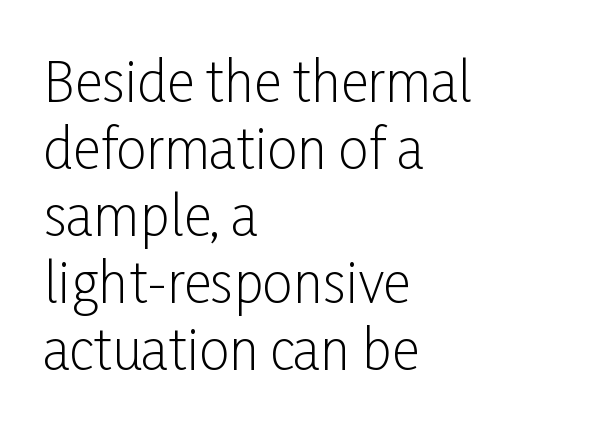
Note: no serifs on the glyphs. A typesetter would call this zero additional tracking. Nope, not italic — everything's standing straight. Descender tails drop into unmarked territory. The lines in this sample share a left origin and differ only in where they stop. Letters have the restrained weight of plain body copy at most.
